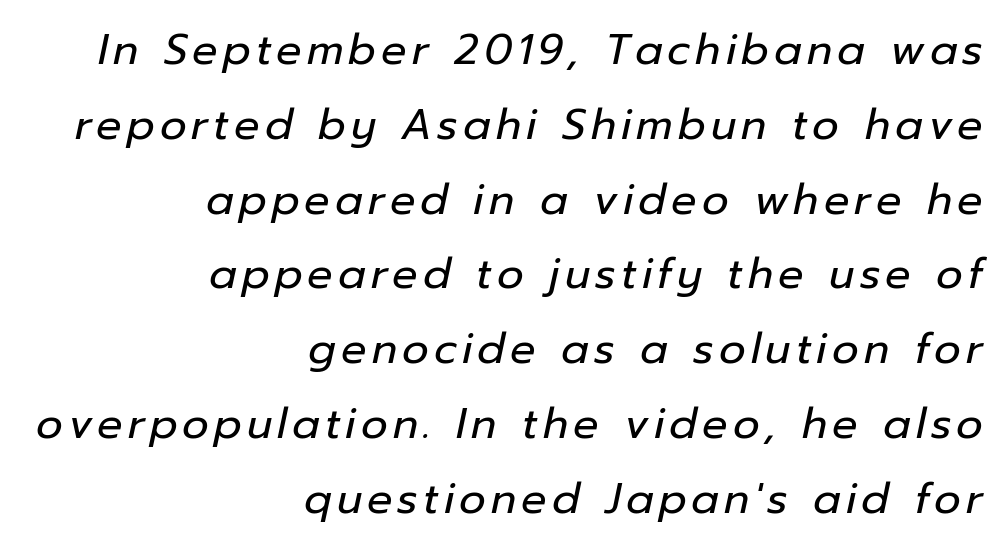
The image shows 42 px regular-weight type, italic (leaning right); set right-aligned, line spacing 1.78x, not underlined; low stroke contrast and a medium x-height.
